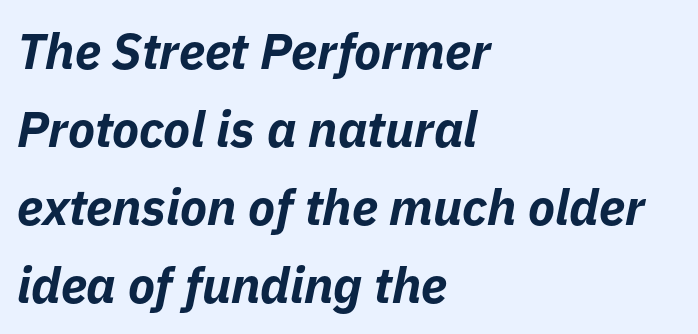
The image shows 50 px bold type, italic (leaning right); set left-aligned, normal line spacing (1.56x), normal letter spacing, not underlined; low stroke contrast and a medium x-height.
